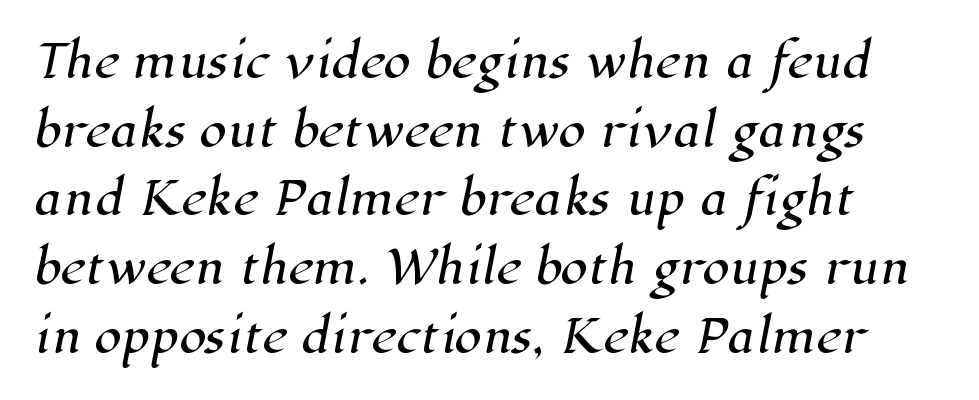
{"serif": "yes", "width": "normal", "stroke_contrast": "high", "x_height": "medium", "monospaced": "no", "underline": "no", "align": "left", "line_spacing": "normal", "line_spacing_ratio": 1.56, "letter_spacing": "normal", "letter_spacing_em": 0.0, "glyph_px": 44}
